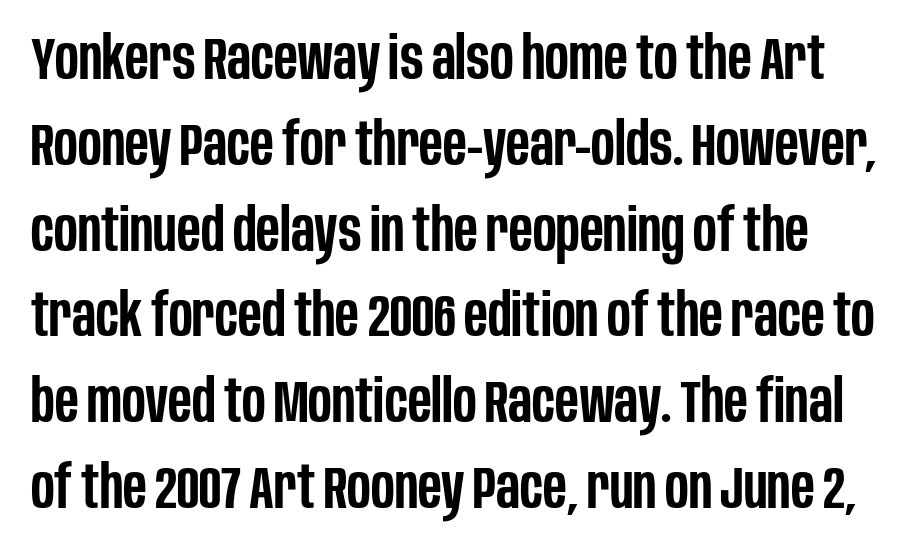
Font category for this specimen: sans-serif. A clean baseline with only descenders dipping below it. Nothing unusual about the tracking: characters are spaced as the font intends. These lines carry some extra weight — a demibold, not a full bold. The passage shown is typed in a proportional face where columns would drift. One glance says typical: line gaps are just what's usual.
